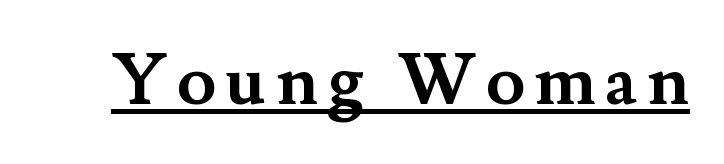
The image shows 72 px semibold serif type, upright; set underlined; medium stroke contrast and a small x-height.
